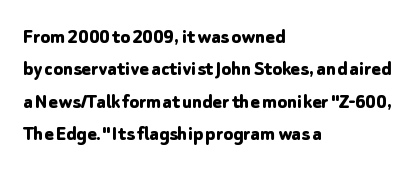
{"italic": "no", "bold": "yes", "underline": "no", "align": "left", "line_spacing": "normal", "line_spacing_ratio": 1.47, "letter_spacing": "normal", "letter_spacing_em": 0.0, "glyph_px": 22}
